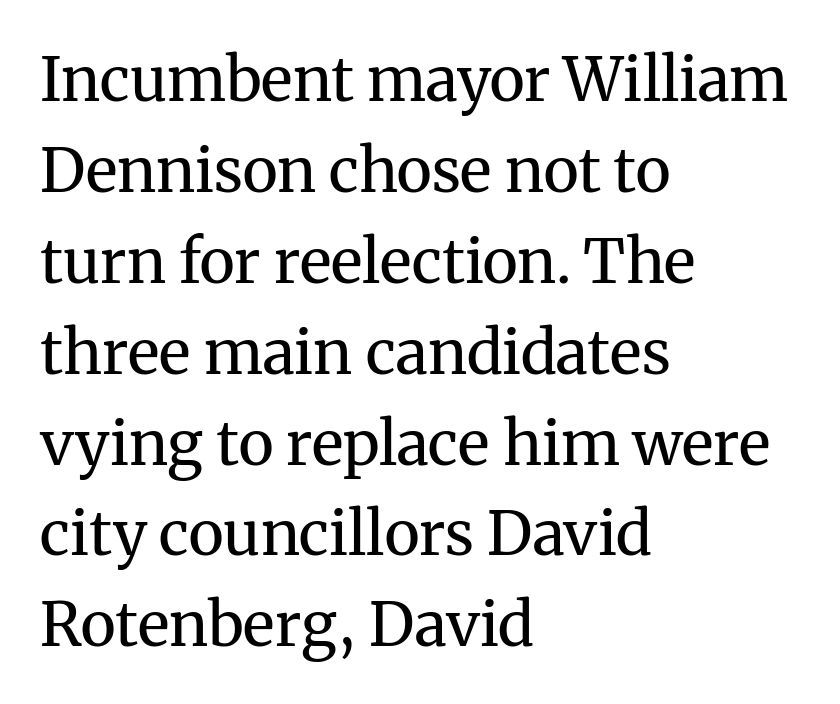
Every row of glyphs begins at an identical x-position on the left. These lines are composed in type with serifs. Letters have the restrained weight of plain body copy at most. Ascenders rise straight up at ninety degrees. Letters rest on an invisible, unmarked baseline.
